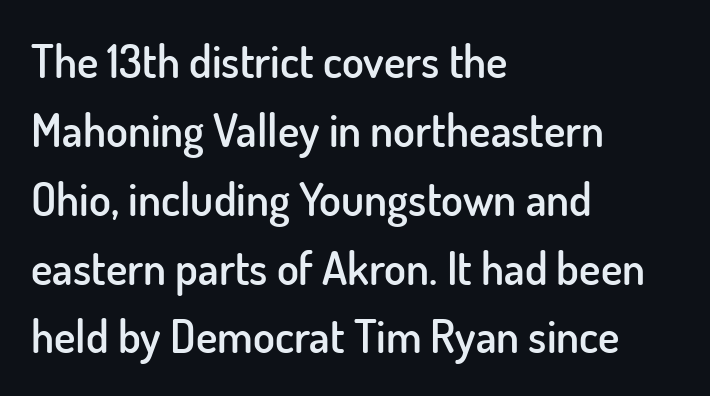
Font category for this specimen: sans-serif. Words appear dense and cohesive because spacing is normal. The rendering uses natural spacing where letterforms have individual widths. How would I describe the line gaps? Plain and ordinary. Beneath every word, the page is bare. The ragged edge is on the right, which tells us the setting is flush left.
